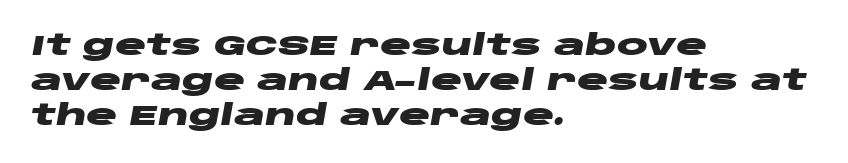
Each glyph is drawn with heavy, bold strokes. Tracking here is standard; glyphs follow each other at the usual distance. The lines in this sample share a left origin and differ only in where they stop. Looks like regular typesetting: each glyph gets only the width it needs.
